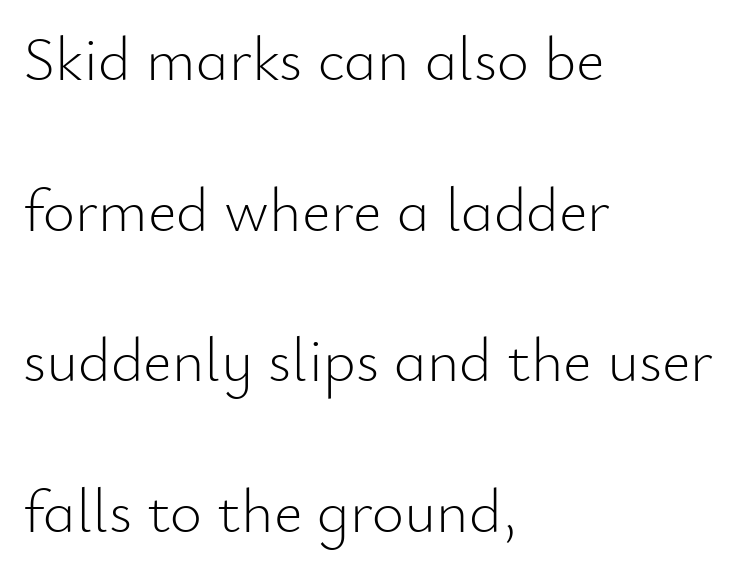
This sample uses an upright cut, with every glyph sitting square on the baseline. A sans-serif font was chosen for this passage. No extra ink here — the face is not bold. The text block is weighted toward the left margin, trailing off unevenly rightward. Leading is clearly above the norm, producing a sparse column. Underline: absent.
